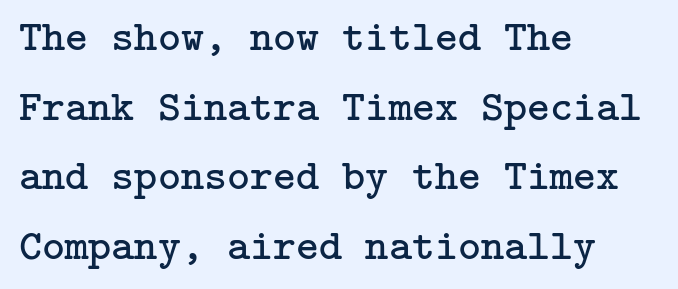
Q: Is the text bold? A: No.
Q: Is the text italic (slanted)? A: No, it is upright.
Q: Is the typeface a serif or a sans-serif typeface? A: Serif.
Q: Is the text underlined? A: No.
Q: How is the paragraph aligned? A: Left-aligned.
Q: Is the spacing between letters normal or unusually wide? A: Normal.
Q: Is the spacing between lines tight, normal or loose? A: Normal.
Q: Width (condensed, normal, or wide)? A: Normal.
Q: Stroke contrast? A: Low.
Q: x-height? A: Medium.
